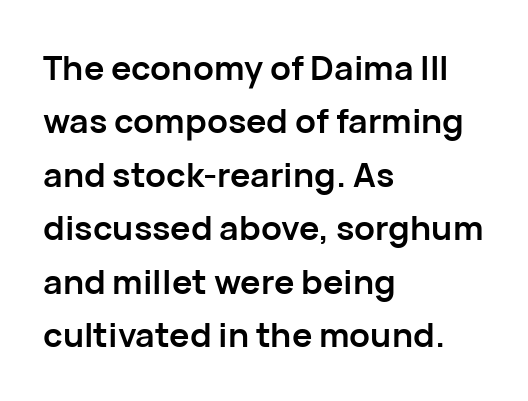
{"serif": "no", "italic": "no", "bold": "yes", "weight": "semibold", "width": "normal", "stroke_contrast": "low", "x_height": "medium", "monospaced": "no", "underline": "no", "align": "left", "line_spacing": "normal", "line_spacing_ratio": 1.57, "letter_spacing": "normal", "letter_spacing_em": 0.0, "glyph_px": 34}
